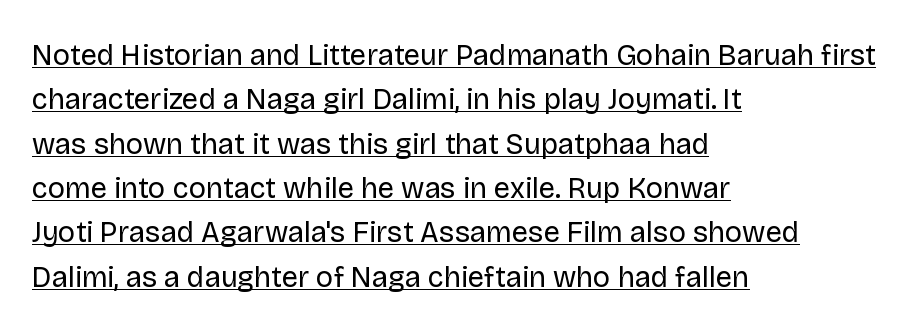
Q: Is the text bold? A: No.
Q: Is the text italic (slanted)? A: No, it is upright.
Q: Is the typeface a serif or a sans-serif typeface? A: Sans-serif.
Q: Is the text underlined? A: Yes.
Q: How is the paragraph aligned? A: Left-aligned.
Q: Is the spacing between letters normal or unusually wide? A: Normal.
Q: Is the spacing between lines tight, normal or loose? A: Normal.
Q: Width (condensed, normal, or wide)? A: Normal.
Q: Stroke contrast? A: Low.
Q: x-height? A: Large.
Q: Monospaced? A: No.
